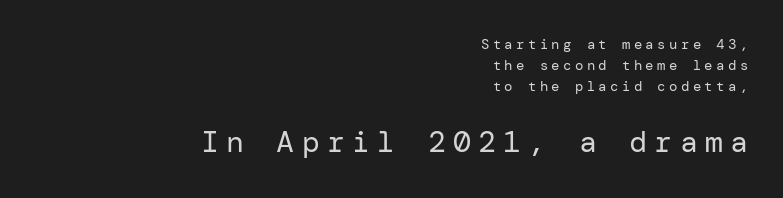
Q: Is the text bold? A: No.
Q: Is the text italic (slanted)? A: No, it is upright.
Q: Is the typeface a serif or a sans-serif typeface? A: Sans-serif.
Q: Is the text underlined? A: No.
Q: How is the paragraph aligned? A: Right-aligned.
Q: Is the spacing between letters normal or unusually wide? A: Unusually wide.
Q: Is the spacing between lines tight, normal or loose? A: Normal.
Q: Which block of text is set in a larger size, the first (top) or the second (bottom)? A: The second (bottom) one.
Q: Width (condensed, normal, or wide)? A: Normal.
Q: Stroke contrast? A: Low.
Q: x-height? A: Medium.
